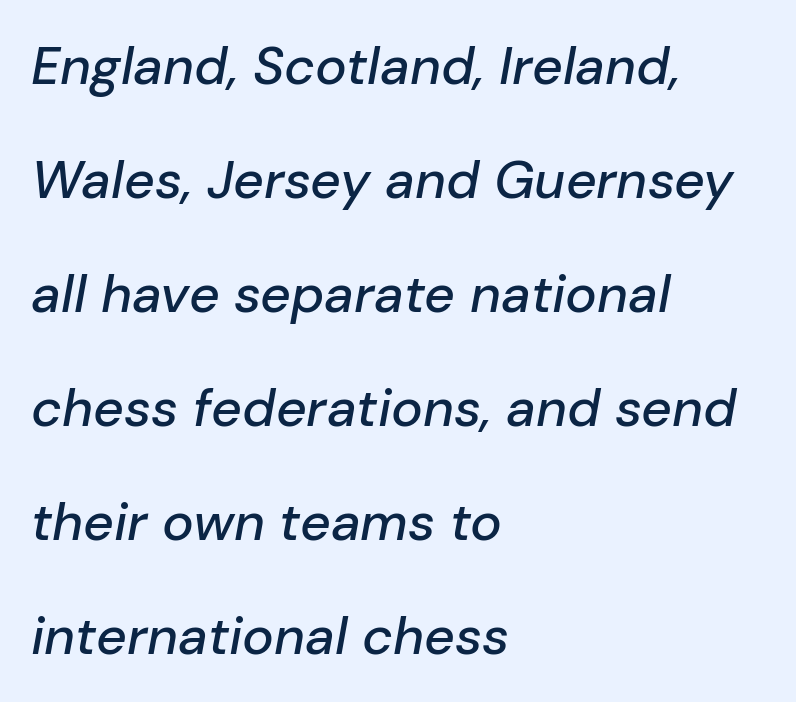
{"italic": "yes", "lean": "right", "slant_degrees": 10, "width": "normal", "stroke_contrast": "low", "x_height": "medium", "monospaced": "no", "underline": "no", "align": "left", "line_spacing": "loose", "line_spacing_ratio": 2.15, "letter_spacing": "normal", "letter_spacing_em": 0.0, "glyph_px": 53}
